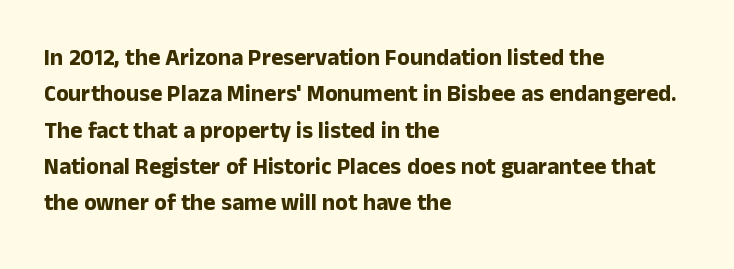
The image shows 23 px bold type, upright; set left-aligned, normal line spacing (1.58x), normal letter spacing, not underlined.
